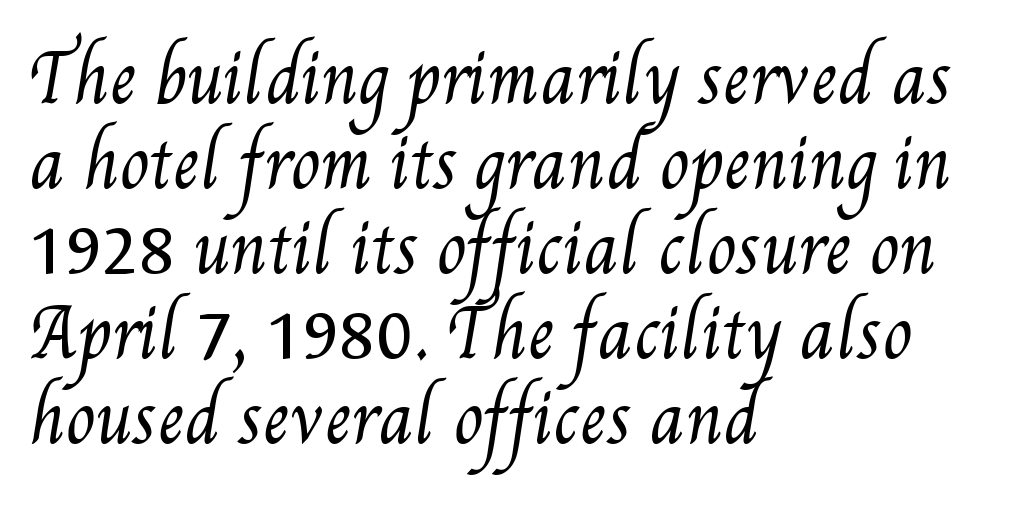
The image shows 67 px regular-weight, condensed type; set left-aligned, normal line spacing (1.27x), normal letter spacing, not underlined; medium stroke contrast and a small x-height.
